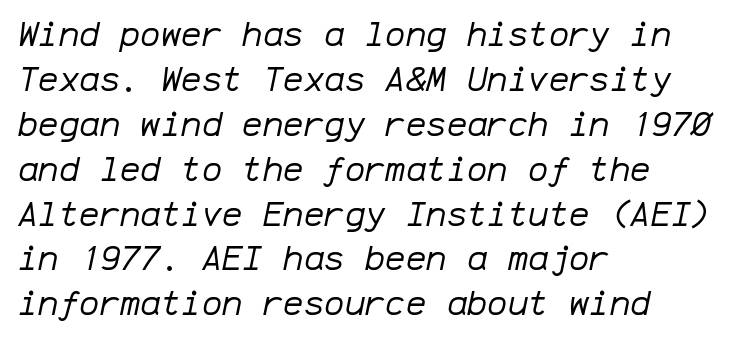
{"italic": "yes", "lean": "right", "slant_degrees": 12, "bold": "no", "weight": "regular", "width": "normal", "stroke_contrast": "low", "x_height": "medium", "monospaced": "yes", "underline": "no", "align": "left", "line_spacing": "normal", "line_spacing_ratio": 1.32, "letter_spacing": "normal", "letter_spacing_em": 0.0, "glyph_px": 34}
